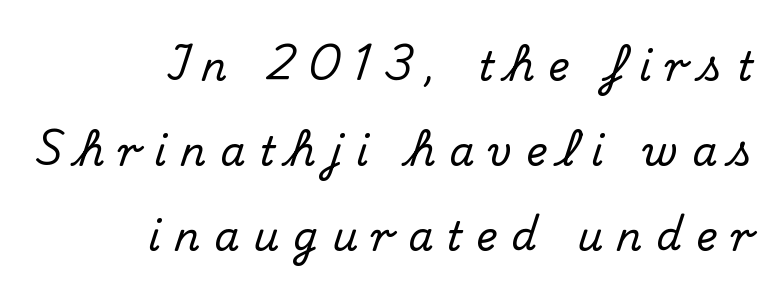
The image shows 40 px serif type; set right-aligned, loose line spacing (2.13x), unusually wide letter spacing (+0.35 em), not underlined; medium stroke contrast and a small x-height.
